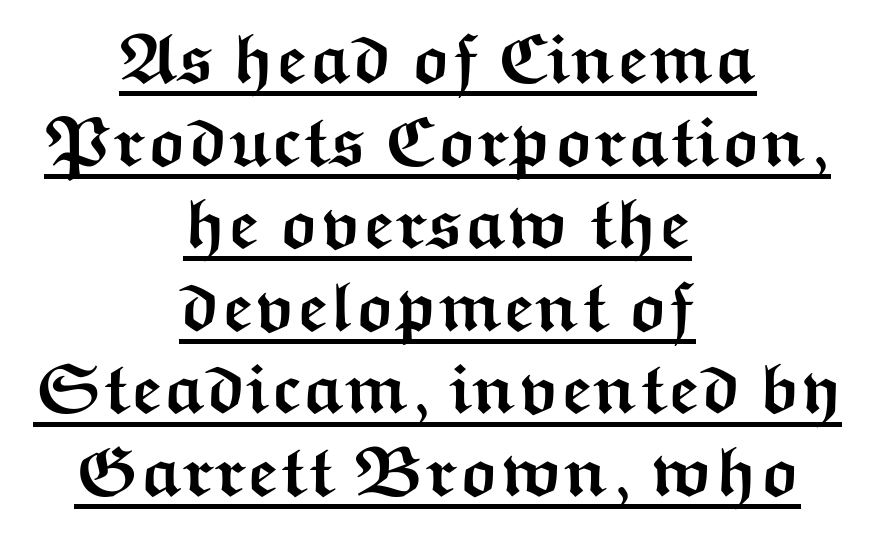
The image shows 70 px semibold, wide sans-serif type, upright; set centered, line spacing 1.18x, normal letter spacing, underlined; medium stroke contrast and a medium x-height.
